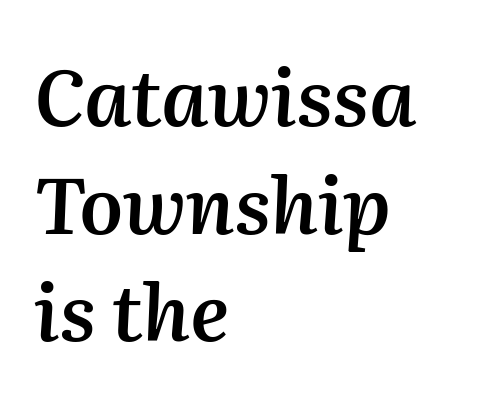
Q: Is the text bold? A: Semi-bold.
Q: Is the text italic (slanted)? A: Yes, it leans right by about 2 degrees.
Q: Is the text underlined? A: No.
Q: How is the paragraph aligned? A: Left-aligned.
Q: Is the spacing between letters normal or unusually wide? A: Normal.
Q: Is the spacing between lines tight, normal or loose? A: Normal.
Q: Width (condensed, normal, or wide)? A: Normal.
Q: Stroke contrast? A: Medium.
Q: x-height? A: Medium.
Q: Monospaced? A: No.
